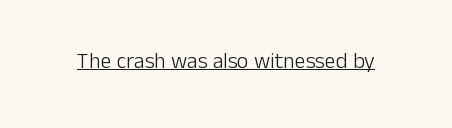
Q: Is the text bold? A: No.
Q: Is the text italic (slanted)? A: No, it is upright.
Q: Is the text underlined? A: Yes.
Q: Is the spacing between letters normal or unusually wide? A: Normal.
